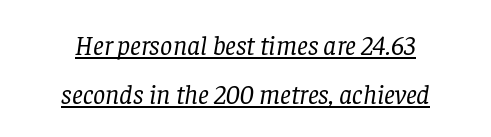
Q: Is the text bold? A: No.
Q: Is the text italic (slanted)? A: Yes, it leans right by about 8 degrees.
Q: Is the text underlined? A: Yes.
Q: How is the paragraph aligned? A: Centered.
Q: Is the spacing between letters normal or unusually wide? A: Normal.
